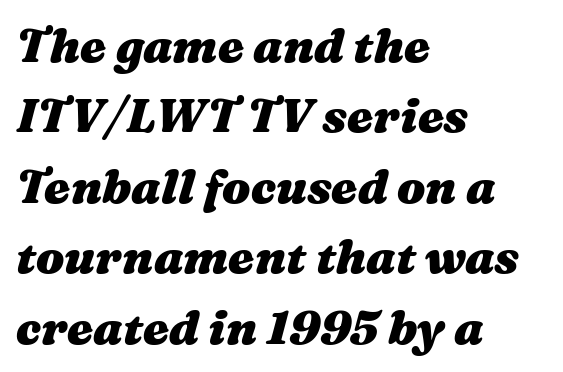
Any mark beneath the type? The region is blank. Thick stems and heavy bowls — unmistakably bold. This sample keeps an unexceptional amount of space between lines. The glyphs look as if they've been sheared to an angle.
